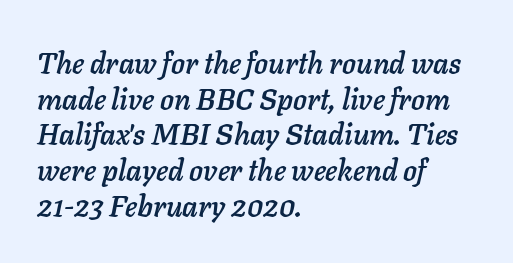
{"italic": "yes", "lean": "right", "slant_degrees": 11, "width": "normal", "stroke_contrast": "low", "x_height": "medium", "monospaced": "no", "underline": "no", "align": "left", "line_spacing_ratio": 1.23, "letter_spacing": "normal", "letter_spacing_em": 0.0, "glyph_px": 29}
